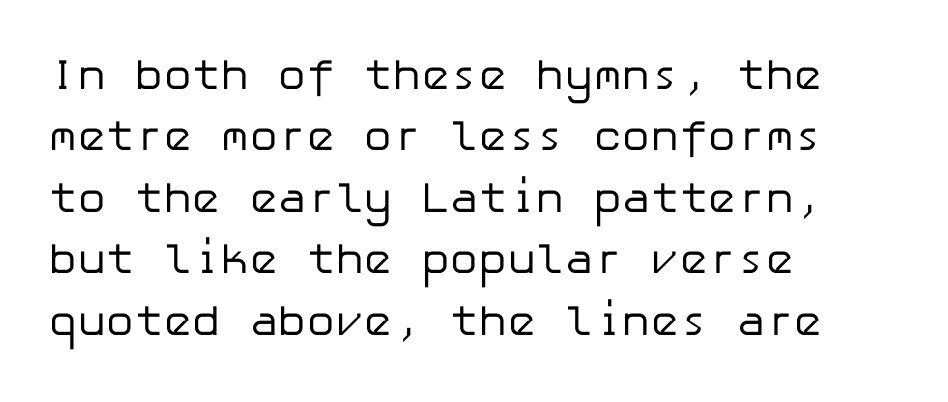
What's the leading like? Ordinary, nothing unusual. Type without underlining. To sum up the face: it is a sans, with no serifs. Is the stroke heavy? The answer is a plain regular-or-lighter. Horizontal alignment here is leftward, the default for most running prose. Designer's note — italics off, roman on.
